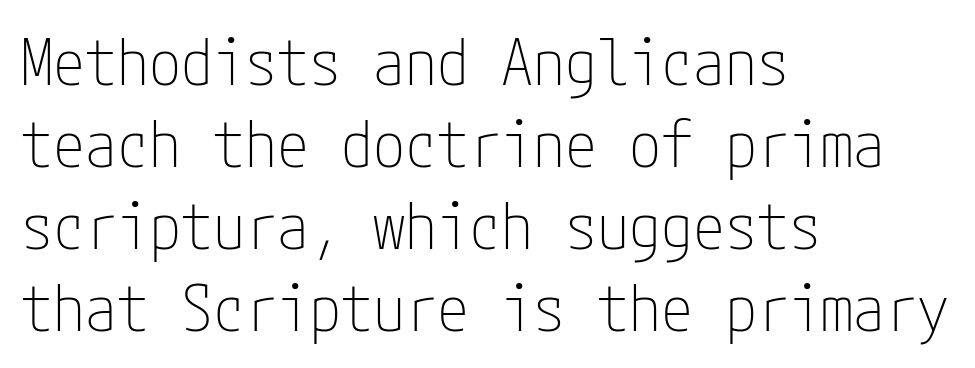
Q: Is the text bold? A: No.
Q: Is the text italic (slanted)? A: No, it is upright.
Q: Is the typeface a serif or a sans-serif typeface? A: Sans-serif.
Q: Is the text underlined? A: No.
Q: How is the paragraph aligned? A: Left-aligned.
Q: Is the spacing between letters normal or unusually wide? A: Normal.
Q: Is the spacing between lines tight, normal or loose? A: Normal.
Q: Width (condensed, normal, or wide)? A: Condensed.
Q: Stroke contrast? A: Low.
Q: x-height? A: Medium.
